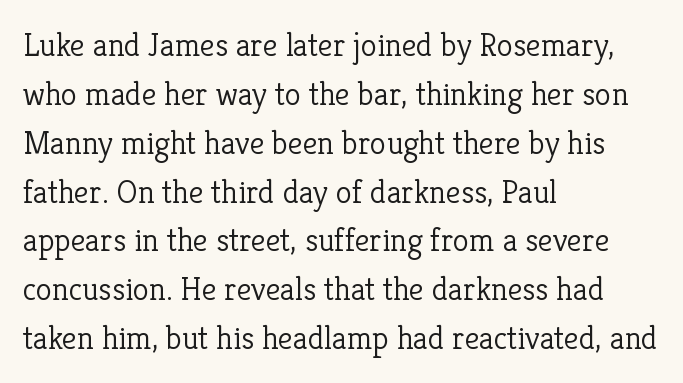
Q: Is the text bold? A: No.
Q: Is the text italic (slanted)? A: No, it is upright.
Q: Is the typeface a serif or a sans-serif typeface? A: Serif.
Q: Is the text underlined? A: No.
Q: How is the paragraph aligned? A: Left-aligned.
Q: Is the spacing between letters normal or unusually wide? A: Normal.
Q: Is the spacing between lines tight, normal or loose? A: Normal.
Q: Width (condensed, normal, or wide)? A: Normal.
Q: Stroke contrast? A: Low.
Q: x-height? A: Medium.
Q: Monospaced? A: No.
